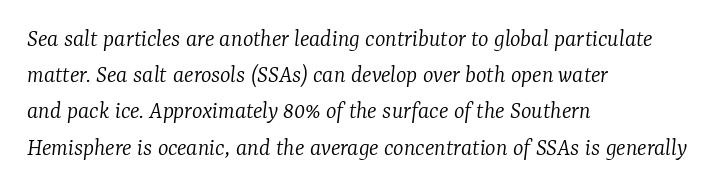
The image shows 25 px text type, italic (leaning right); set left-aligned, normal line spacing (1.45x), normal letter spacing, not underlined.
